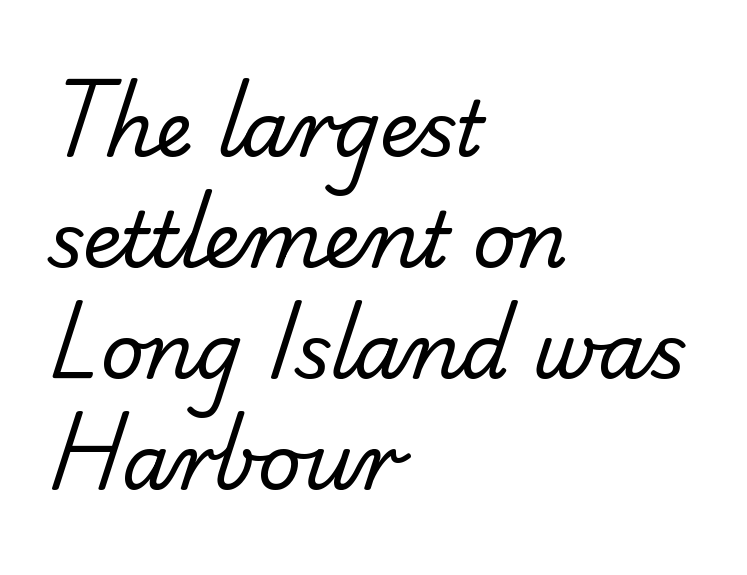
{"serif": "no", "bold": "no", "weight": "regular", "width": "normal", "stroke_contrast": "low", "x_height": "small", "monospaced": "no", "underline": "no", "align": "left", "line_spacing": "normal", "line_spacing_ratio": 1.46, "letter_spacing": "normal", "letter_spacing_em": 0.0, "glyph_px": 76}
